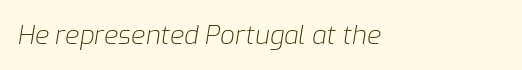
The image shows 26 px text type, italic (leaning right); set left-aligned, normal letter spacing, not underlined.
